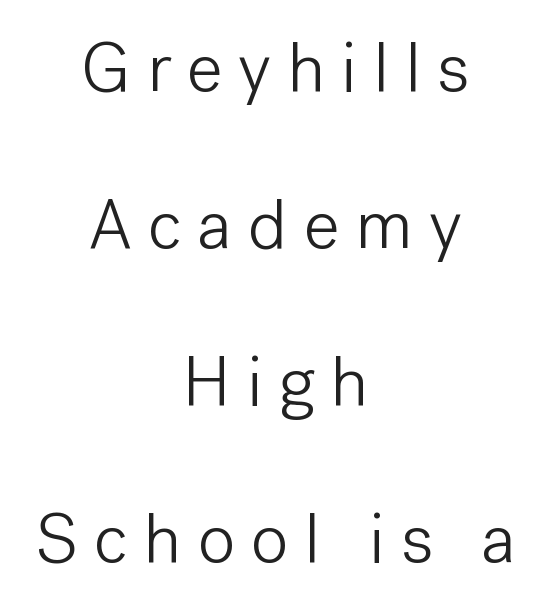
{"serif": "no", "italic": "no", "bold": "no", "weight": "light", "width": "normal", "stroke_contrast": "low", "x_height": "medium", "monospaced": "no", "underline": "no", "align": "center", "line_spacing": "loose", "line_spacing_ratio": 2.21, "letter_spacing": "wide", "letter_spacing_em": 0.22, "glyph_px": 71}
